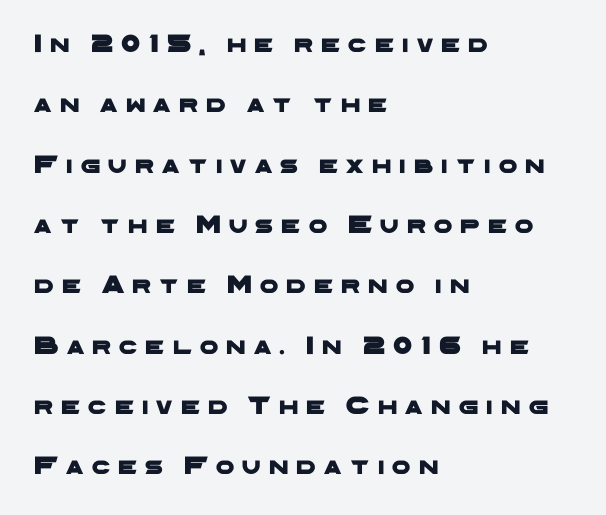
{"underline": "no", "align": "left", "line_spacing": "loose", "line_spacing_ratio": 2.32, "letter_spacing": "wide", "letter_spacing_em": 0.32, "glyph_px": 26}
